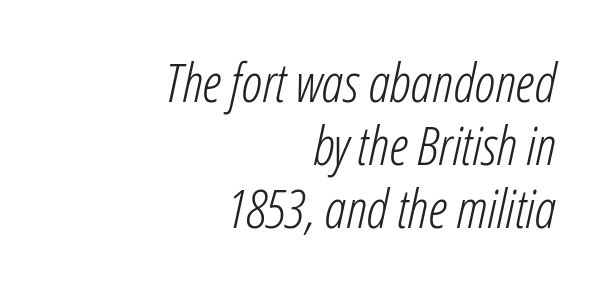
The image shows 54 px light, condensed type, italic (leaning right); set right-aligned, line spacing 1.17x, normal letter spacing, not underlined; low stroke contrast and a medium x-height.
